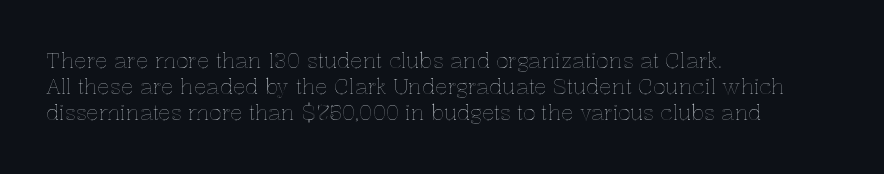
{"italic": "no", "underline": "no", "align": "left", "line_spacing_ratio": 1.24, "letter_spacing": "normal", "letter_spacing_em": 0.0, "glyph_px": 21}
